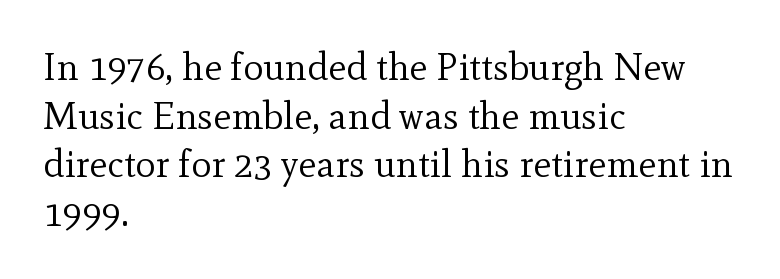
The image shows 38 px regular-weight serif type, upright; set left-aligned, normal line spacing (1.28x), normal letter spacing, not underlined; a small x-height.
